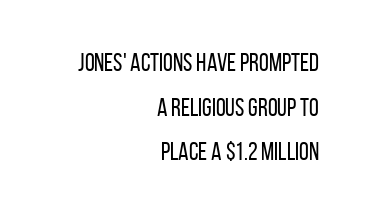
The image shows 25 px text type, upright; set right-aligned, line spacing 1.79x, normal letter spacing, not underlined.
